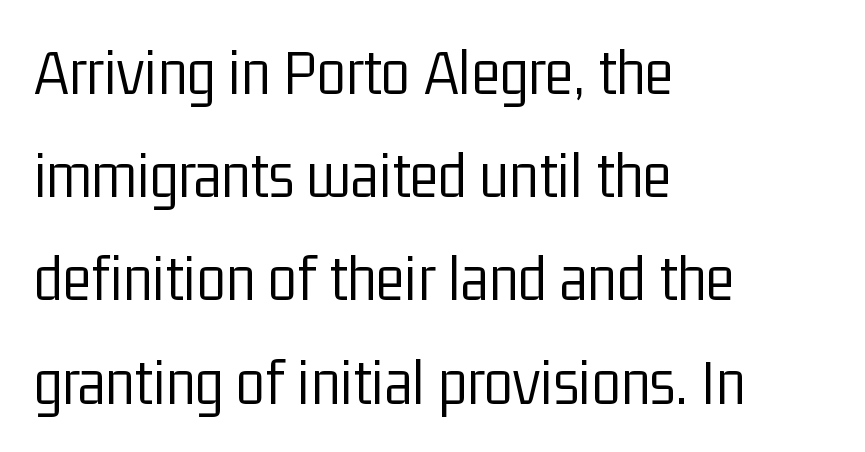
Style check: upright. This sample has the flowing, uneven cadence of proportional lettering. This reads as an unemphasized weight, regular at the heaviest. Which margin do the lines hug? The left one — the right edge is uneven.
